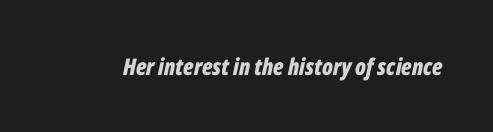
The image shows 23 px bold type, italic (leaning right); set normal letter spacing, not underlined.
